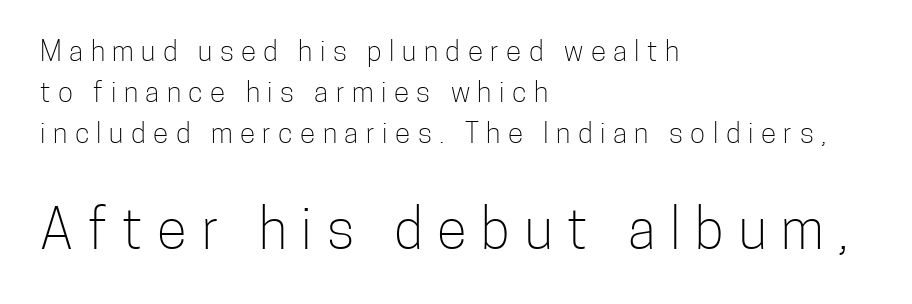
This reads as an unemphasized weight, regular at the heaviest. The ragged edge is on the right, which tells us the setting is flush left. Each row of text sits above clean, open space. Does extra space separate the letters? Yes, quite a lot of it. Two sizes are in play, and the larger belongs to the second block.
